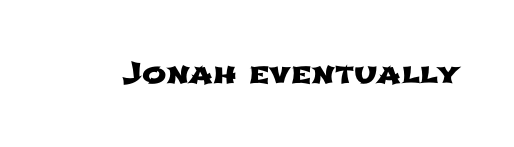
{"serif": "no", "width": "wide", "stroke_contrast": "low", "x_height": "medium", "monospaced": "no", "underline": "no", "letter_spacing": "normal", "letter_spacing_em": 0.0, "glyph_px": 29}
